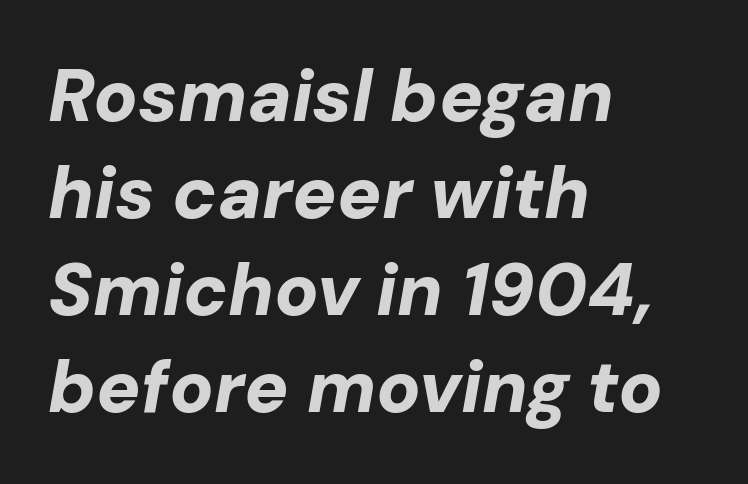
{"italic": "yes", "lean": "right", "slant_degrees": 10, "bold": "yes", "weight": "bold", "width": "normal", "stroke_contrast": "low", "x_height": "medium", "monospaced": "no", "underline": "no", "align": "left", "line_spacing": "normal", "line_spacing_ratio": 1.33, "letter_spacing": "normal", "letter_spacing_em": 0.0, "glyph_px": 73}
